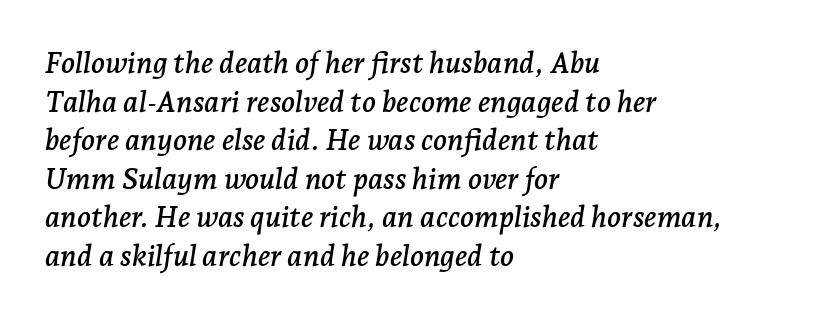
Q: Is the text italic (slanted)? A: Yes, it leans right by about 7 degrees.
Q: Is the typeface a serif or a sans-serif typeface? A: Serif.
Q: Is the text underlined? A: No.
Q: How is the paragraph aligned? A: Left-aligned.
Q: Is the spacing between letters normal or unusually wide? A: Normal.
Q: Is the spacing between lines tight, normal or loose? A: Normal.
Q: Width (condensed, normal, or wide)? A: Normal.
Q: Stroke contrast? A: Low.
Q: x-height? A: Medium.
Q: Monospaced? A: No.
